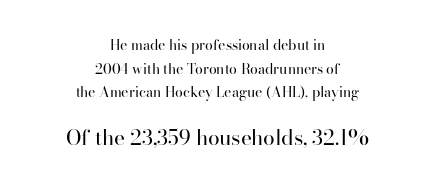
{"italic": "no", "bold": "no", "underline": "no", "align": "center", "line_spacing": "normal", "line_spacing_ratio": 1.68, "letter_spacing": "normal", "letter_spacing_em": 0.0, "larger_block": "second", "size_ratio": 1.5, "glyph_px": 21}
